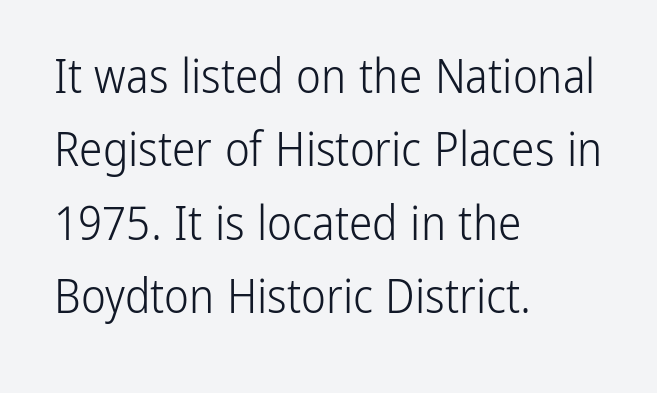
The image shows 47 px light, condensed sans-serif type, upright; set left-aligned, normal line spacing (1.56x), normal letter spacing, not underlined; low stroke contrast and a medium x-height.
